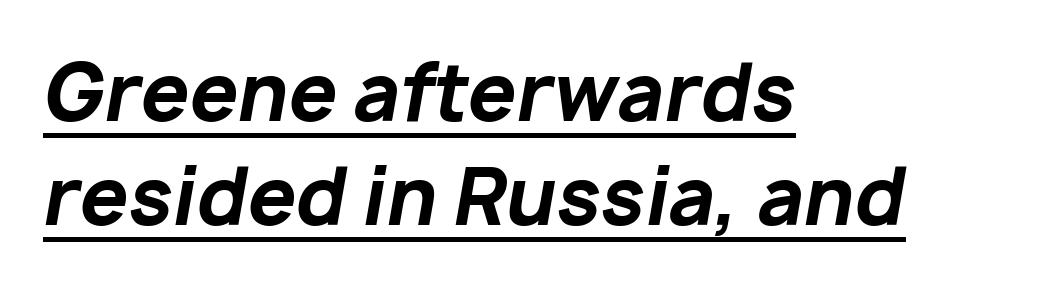
The image shows 77 px bold type, italic (leaning right); set left-aligned, normal line spacing (1.35x), normal letter spacing, underlined; low stroke contrast and a medium x-height.
